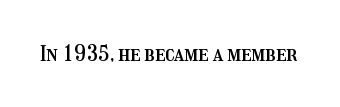
{"italic": "no", "underline": "no", "letter_spacing": "normal", "letter_spacing_em": 0.0, "glyph_px": 22}
